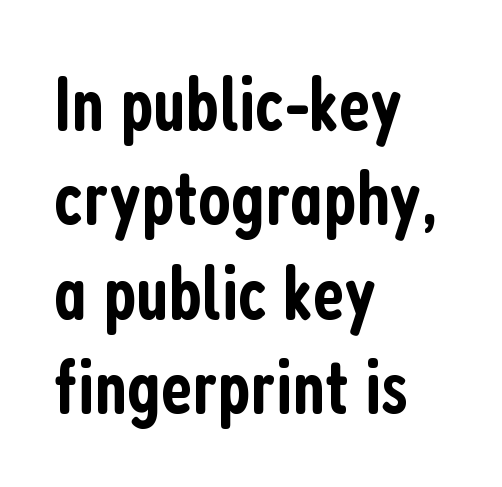
Q: Is the text bold? A: Semi-bold.
Q: Is the text italic (slanted)? A: No, it is upright.
Q: Is the typeface a serif or a sans-serif typeface? A: Sans-serif.
Q: Is the text underlined? A: No.
Q: How is the paragraph aligned? A: Left-aligned.
Q: Is the spacing between letters normal or unusually wide? A: Normal.
Q: Width (condensed, normal, or wide)? A: Condensed.
Q: Stroke contrast? A: Low.
Q: x-height? A: Medium.
Q: Monospaced? A: No.
